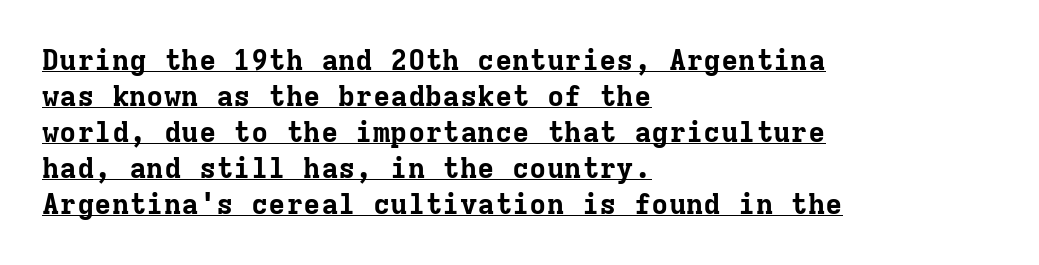
Q: Is the text bold? A: Yes.
Q: Is the text italic (slanted)? A: No, it is upright.
Q: Is the typeface a serif or a sans-serif typeface? A: Serif.
Q: Is the text underlined? A: Yes.
Q: How is the paragraph aligned? A: Left-aligned.
Q: Is the spacing between letters normal or unusually wide? A: Normal.
Q: Width (condensed, normal, or wide)? A: Normal.
Q: Stroke contrast? A: Low.
Q: x-height? A: Medium.
Q: Monospaced? A: Yes.
